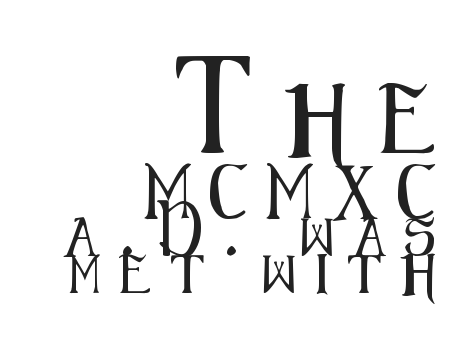
Q: Is the text italic (slanted)? A: No, it is upright.
Q: Is the text underlined? A: No.
Q: How is the paragraph aligned? A: Right-aligned.
Q: Is the spacing between letters normal or unusually wide? A: Unusually wide.
Q: Is the spacing between lines tight, normal or loose? A: Tight.
Q: Which block of text is set in a larger size, the first (top) or the second (bottom)? A: The first (top) one.
Q: Width (condensed, normal, or wide)? A: Condensed.
Q: Stroke contrast? A: Medium.
Q: x-height? A: Medium.
Q: Monospaced? A: No.
